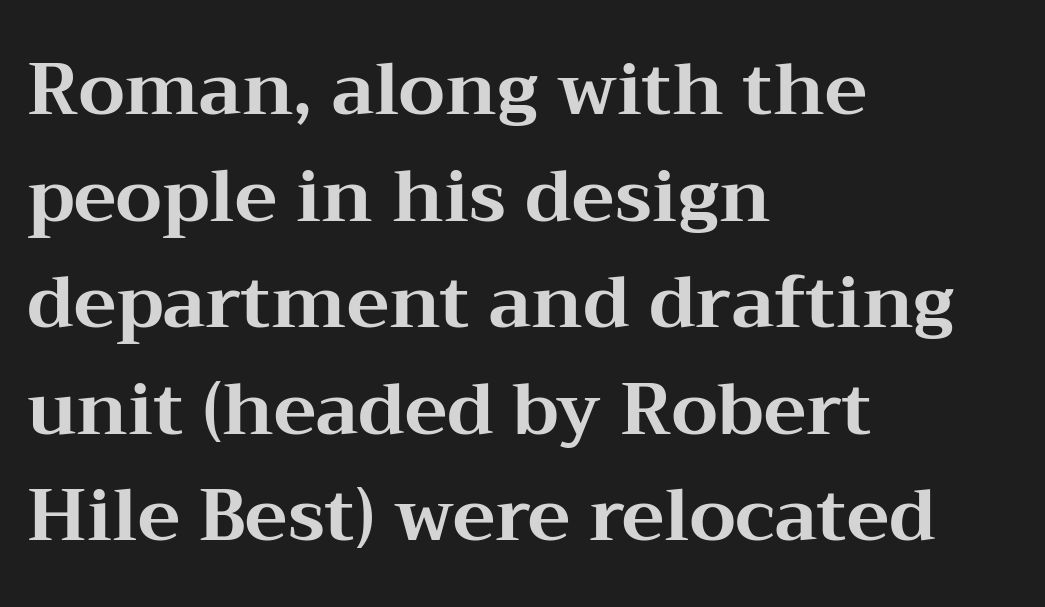
Q: Is the text bold? A: Yes.
Q: Is the text italic (slanted)? A: No, it is upright.
Q: Is the typeface a serif or a sans-serif typeface? A: Serif.
Q: Is the text underlined? A: No.
Q: How is the paragraph aligned? A: Left-aligned.
Q: Is the spacing between letters normal or unusually wide? A: Normal.
Q: Is the spacing between lines tight, normal or loose? A: Normal.
Q: Width (condensed, normal, or wide)? A: Wide.
Q: Stroke contrast? A: Medium.
Q: x-height? A: Medium.
Q: Monospaced? A: No.
